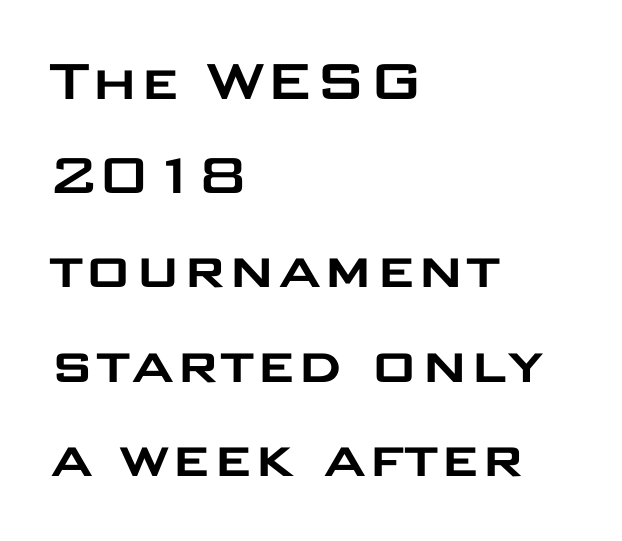
Q: Is the text italic (slanted)? A: No, it is upright.
Q: Is the typeface a serif or a sans-serif typeface? A: Sans-serif.
Q: Is the text underlined? A: No.
Q: How is the paragraph aligned? A: Left-aligned.
Q: Is the spacing between letters normal or unusually wide? A: Normal.
Q: Is the spacing between lines tight, normal or loose? A: Normal.
Q: Width (condensed, normal, or wide)? A: Wide.
Q: Stroke contrast? A: Low.
Q: x-height? A: Large.
Q: Monospaced? A: No.
